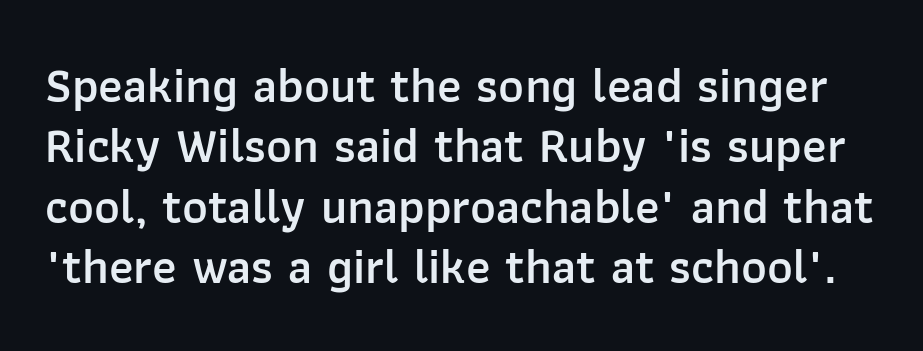
{"serif": "no", "italic": "no", "bold": "semi", "weight": "semibold", "width": "normal", "stroke_contrast": "low", "x_height": "medium", "monospaced": "no", "underline": "no", "line_spacing_ratio": 1.23, "letter_spacing": "normal", "letter_spacing_em": 0.0, "glyph_px": 49}
